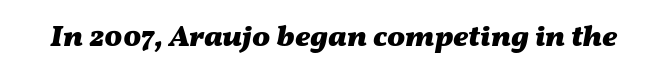
{"italic": "yes", "lean": "right", "slant_degrees": 11, "bold": "yes", "weight": "heavy", "width": "wide", "stroke_contrast": "medium", "x_height": "medium", "monospaced": "no", "underline": "no", "letter_spacing": "normal", "letter_spacing_em": 0.0, "glyph_px": 30}
